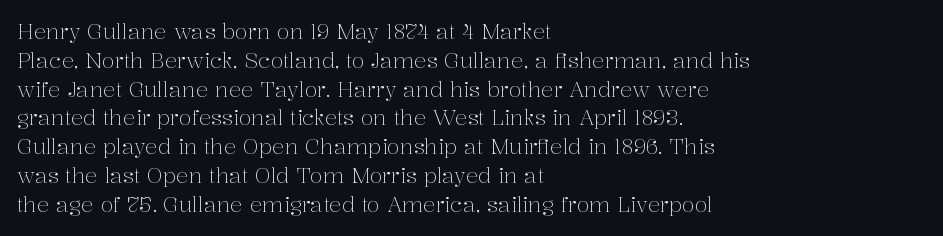
Each new line begins a customary step beneath the previous one. Stems here are at most as thick as an everyday book face. Words appear dense and cohesive because spacing is normal. Descenders hang freely into open space. The axis of the letterforms is exactly vertical.
